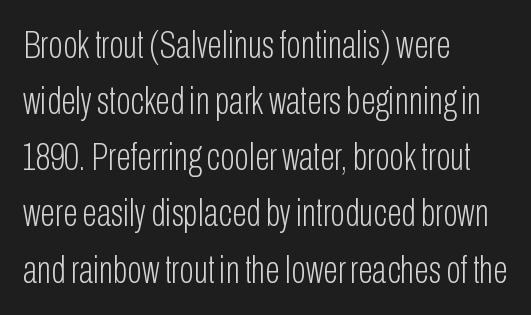
The image shows 39 px light, condensed sans-serif type, upright; set left-aligned, normal line spacing (1.44x), normal letter spacing, not underlined; low stroke contrast and a medium x-height.
